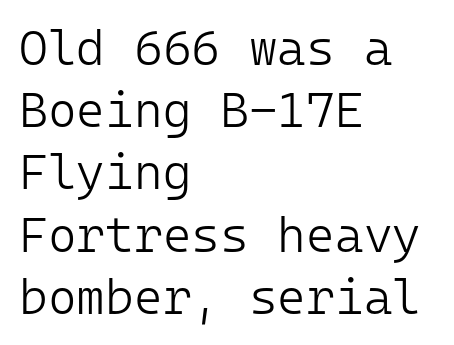
{"serif": "no", "italic": "no", "bold": "no", "weight": "light", "width": "normal", "stroke_contrast": "low", "x_height": "medium", "monospaced": "yes", "underline": "no", "align": "left", "line_spacing": "normal", "line_spacing_ratio": 1.27, "letter_spacing": "normal", "letter_spacing_em": 0.0, "glyph_px": 49}
